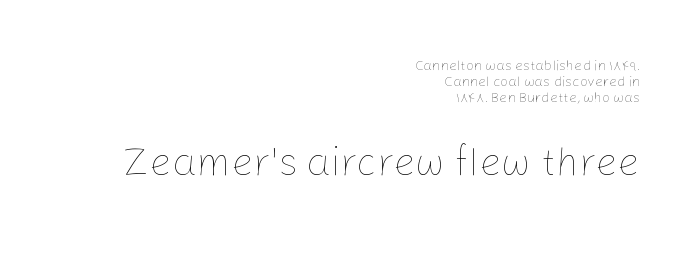
The image shows 39 px thin type, upright; set right-aligned, tight line spacing (1.15x), normal letter spacing, not underlined; the second (bottom) block is 2.79x larger; low stroke contrast and a medium x-height.
